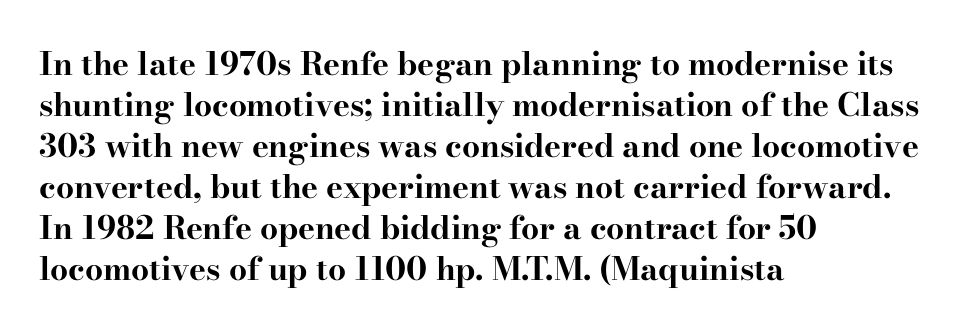
Q: Is the text bold? A: Yes.
Q: Is the text italic (slanted)? A: No, it is upright.
Q: Is the typeface a serif or a sans-serif typeface? A: Serif.
Q: Is the text underlined? A: No.
Q: How is the paragraph aligned? A: Left-aligned.
Q: Is the spacing between letters normal or unusually wide? A: Normal.
Q: Is the spacing between lines tight, normal or loose? A: Normal.
Q: Width (condensed, normal, or wide)? A: Wide.
Q: Stroke contrast? A: High.
Q: x-height? A: Small.
Q: Monospaced? A: No.
